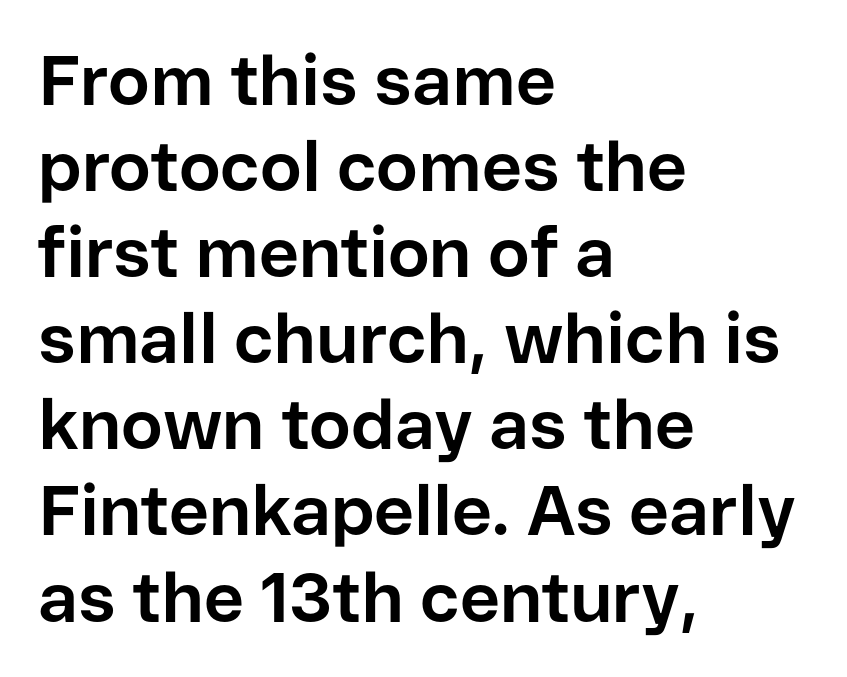
{"serif": "no", "italic": "no", "bold": "yes", "weight": "bold", "width": "normal", "stroke_contrast": "low", "x_height": "medium", "monospaced": "no", "underline": "no", "align": "left", "line_spacing_ratio": 1.23, "letter_spacing": "normal", "letter_spacing_em": 0.0, "glyph_px": 70}
